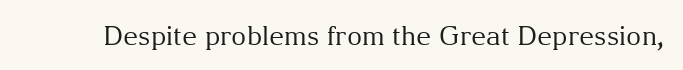
The image shows 26 px text type, upright; set normal letter spacing, not underlined.
